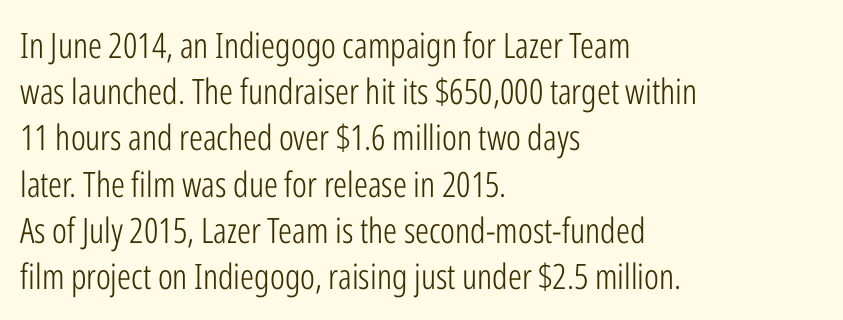
Q: Is the text bold? A: No.
Q: Is the text italic (slanted)? A: No, it is upright.
Q: Is the typeface a serif or a sans-serif typeface? A: Sans-serif.
Q: Is the text underlined? A: No.
Q: How is the paragraph aligned? A: Left-aligned.
Q: Is the spacing between letters normal or unusually wide? A: Normal.
Q: Is the spacing between lines tight, normal or loose? A: Normal.
Q: Width (condensed, normal, or wide)? A: Condensed.
Q: Stroke contrast? A: Low.
Q: x-height? A: Medium.
Q: Monospaced? A: No.
